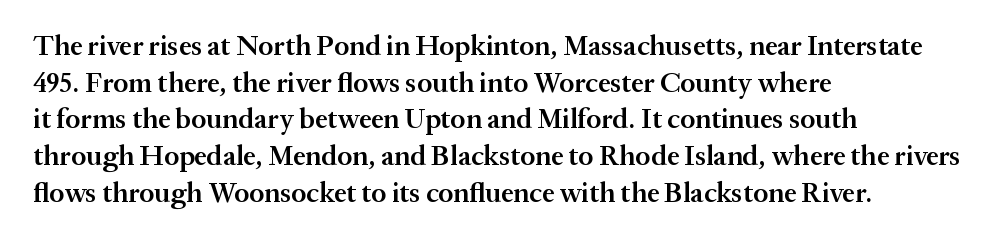
The image shows 28 px semibold serif type, upright; set left-aligned, normal line spacing (1.31x), normal letter spacing, not underlined; medium stroke contrast and a medium x-height.
